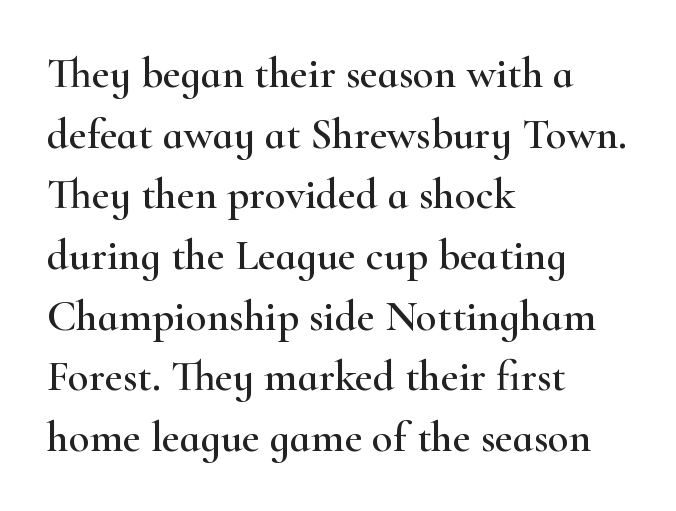
The image shows 43 px wide serif type, upright; set left-aligned, normal line spacing (1.41x), normal letter spacing, not underlined; high stroke contrast and a small x-height.
